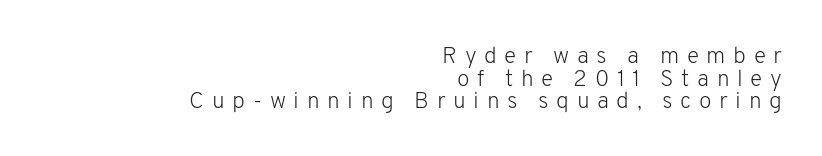
The image shows 23 px text type, upright; set right-aligned, tight line spacing (0.98x), unusually wide letter spacing (+0.33 em), not underlined.
